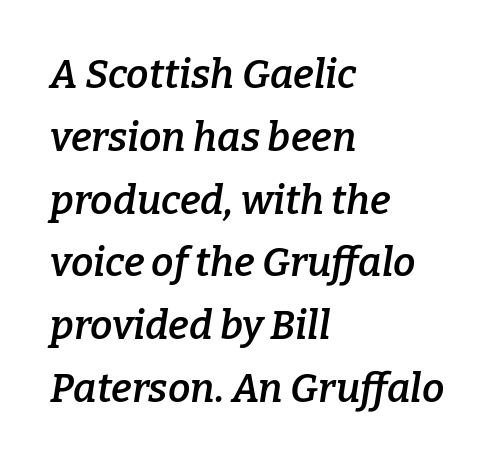
{"serif": "yes", "italic": "yes", "lean": "right", "slant_degrees": 9, "bold": "semi", "weight": "semibold", "width": "normal", "stroke_contrast": "low", "x_height": "medium", "monospaced": "no", "underline": "no", "align": "left", "line_spacing": "normal", "line_spacing_ratio": 1.57, "letter_spacing": "normal", "letter_spacing_em": 0.0, "glyph_px": 40}
